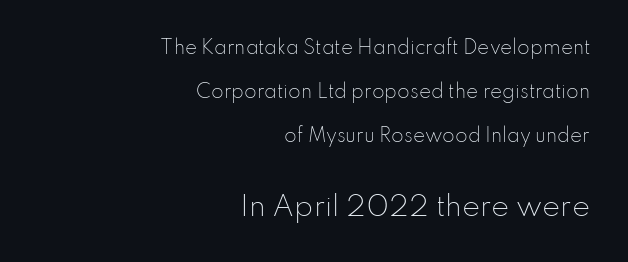
{"italic": "no", "bold": "no", "underline": "no", "align": "right", "line_spacing": "loose", "line_spacing_ratio": 2.45, "letter_spacing": "normal", "letter_spacing_em": 0.0, "larger_block": "second", "size_ratio": 1.5, "glyph_px": 27}
